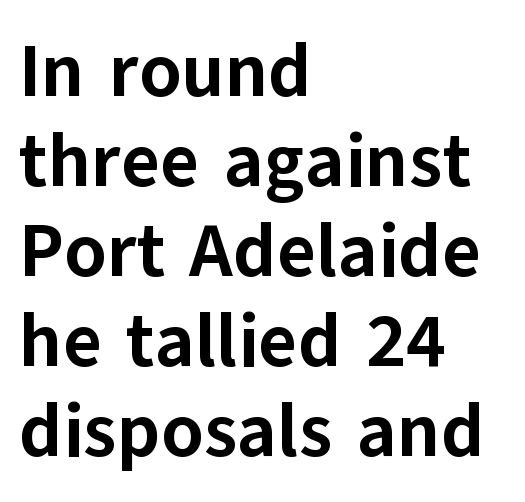
These lines keep a tight, regular rhythm from letter to letter. Nothing sits at the stroke ends, so this counts as sans-serif. The strokes are fattened all the way to bold. Italic? Not at all — the glyphs are vertical.
